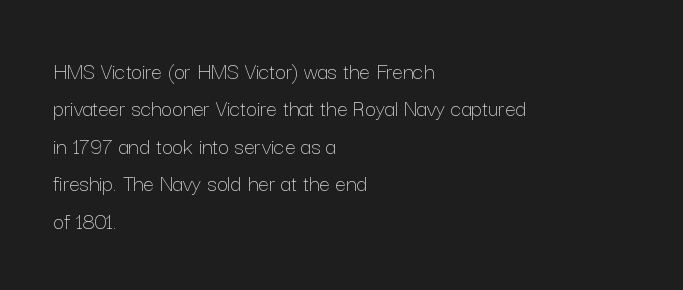
Evenly set lines give the paragraph a standard silhouette. Here the glyphs are tracked normally, forming tight word shapes. Rule under the text: the space is simply empty. Italic? Not at all — the glyphs are vertical. These glyphs show unthickened strokes, regular width or finer.
